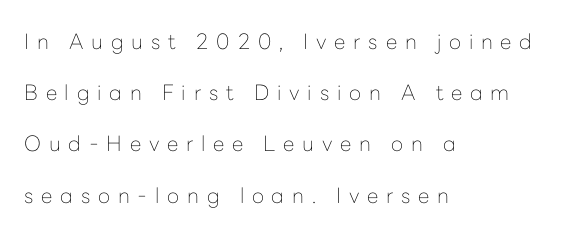
The characters are drawn with everyday or finer stroke widths. Rendered with straight, roman letterforms. Does the copy run flush right? No — it runs flush left. Display-style spreading of the glyphs; the letterfit is very open. Is there much room between lines? Yes — plenty of vertical air separates them. The zone under the glyphs is completely vacant.
